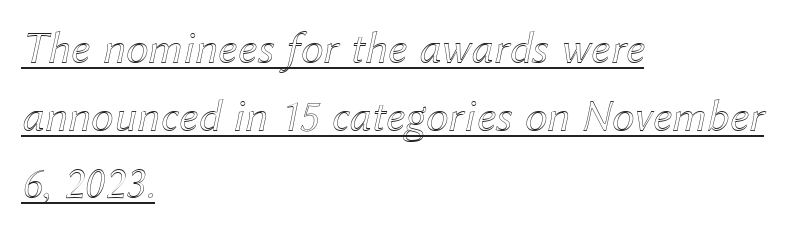
{"italic": "yes", "lean": "right", "slant_degrees": 12, "width": "normal", "x_height": "medium", "monospaced": "no", "underline": "yes", "align": "left", "line_spacing": "normal", "line_spacing_ratio": 1.47, "letter_spacing": "normal", "letter_spacing_em": 0.0, "glyph_px": 46}
